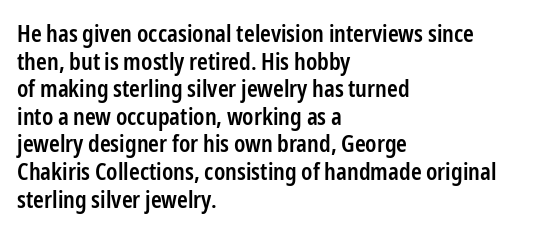
{"italic": "no", "bold": "semi", "underline": "no", "align": "left", "line_spacing_ratio": 1.2, "letter_spacing": "normal", "letter_spacing_em": 0.0, "glyph_px": 23}
